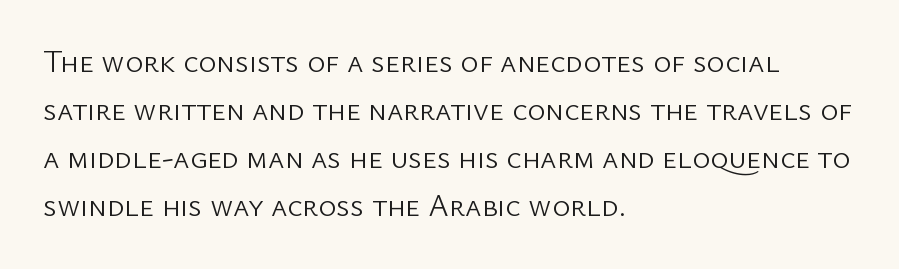
{"serif": "no", "italic": "no", "bold": "no", "weight": "light", "width": "normal", "stroke_contrast": "low", "x_height": "medium", "monospaced": "no", "underline": "no", "align": "left", "line_spacing": "normal", "line_spacing_ratio": 1.55, "letter_spacing": "normal", "letter_spacing_em": 0.0, "glyph_px": 31}
